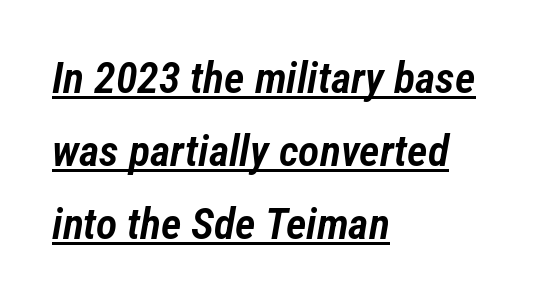
Q: Is the text bold? A: Semi-bold.
Q: Is the text italic (slanted)? A: Yes, it leans right by about 12 degrees.
Q: Is the text underlined? A: Yes.
Q: How is the paragraph aligned? A: Left-aligned.
Q: Is the spacing between letters normal or unusually wide? A: Normal.
Q: Is the spacing between lines tight, normal or loose? A: Normal.
Q: Width (condensed, normal, or wide)? A: Condensed.
Q: Stroke contrast? A: Low.
Q: x-height? A: Medium.
Q: Monospaced? A: No.
